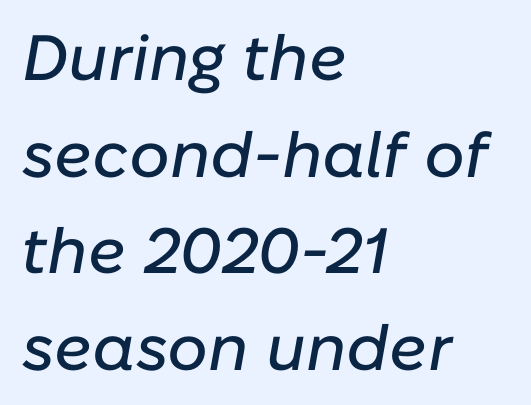
{"italic": "yes", "lean": "right", "slant_degrees": 10, "width": "normal", "stroke_contrast": "low", "x_height": "medium", "monospaced": "no", "underline": "no", "align": "left", "line_spacing": "normal", "line_spacing_ratio": 1.51, "letter_spacing": "normal", "letter_spacing_em": 0.0, "glyph_px": 64}
